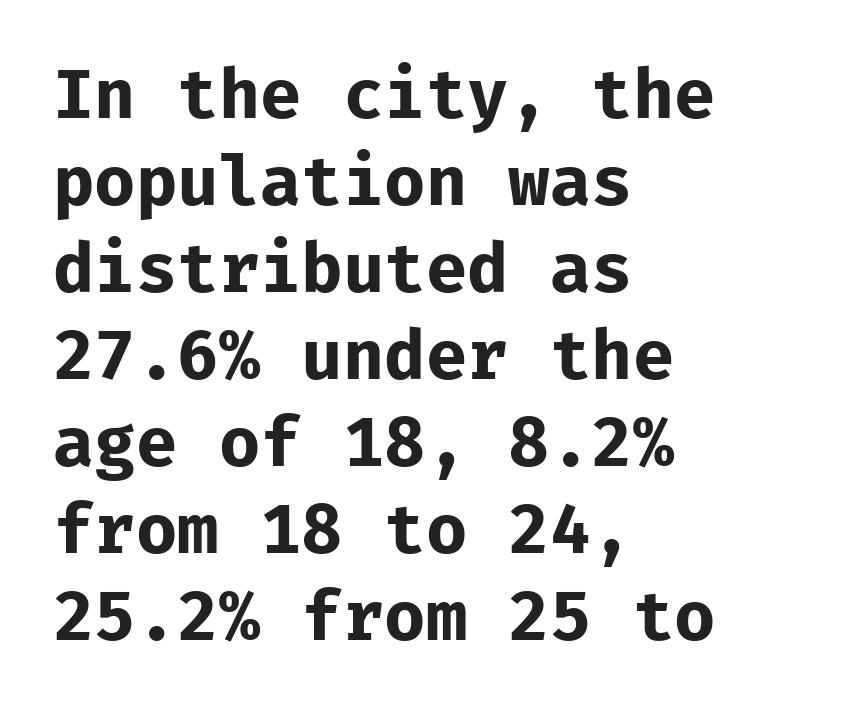
The image shows 69 px bold sans-serif type, upright, monospaced; set left-aligned, normal line spacing (1.26x), normal letter spacing, not underlined; low stroke contrast and a medium x-height.
